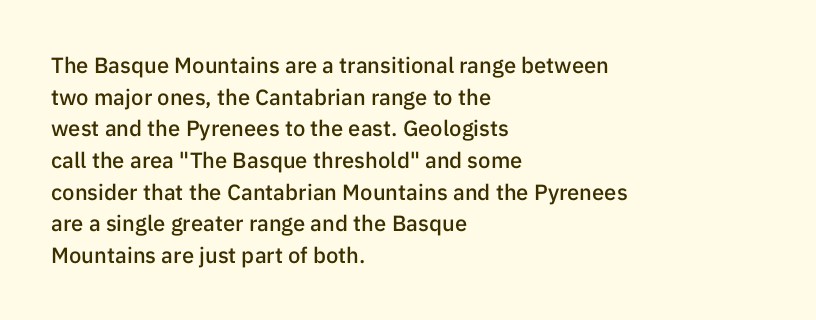
Q: Is the text bold? A: Semi-bold.
Q: Is the text italic (slanted)? A: No, it is upright.
Q: Is the text underlined? A: No.
Q: How is the paragraph aligned? A: Left-aligned.
Q: Is the spacing between letters normal or unusually wide? A: Normal.
Q: Is the spacing between lines tight, normal or loose? A: Normal.
